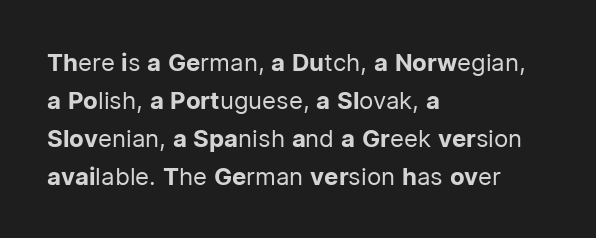
Caption: standard tracking, unaltered. How would I describe the line gaps? Plain and ordinary. Notice how the stems are strictly vertical — no italics here. The typeface has the unassuming heft of standard copy or less. The lines are quadded left.
